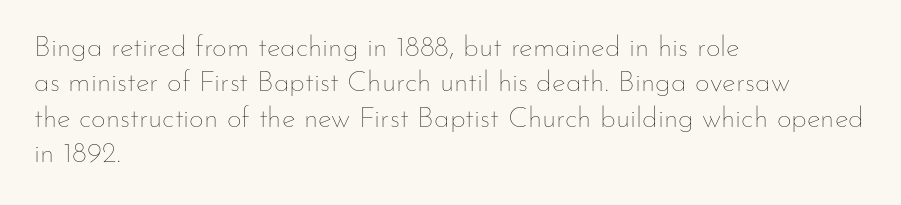
Underline: absent. Does extra space separate the letters? No, they use regular spacing. Each letter keeps its own natural width here, so spacing adapts to shape. The typography opts for an upright posture over an oblique one. Weight: not bold — regular or lighter. One-word summary of the alignment: left.
